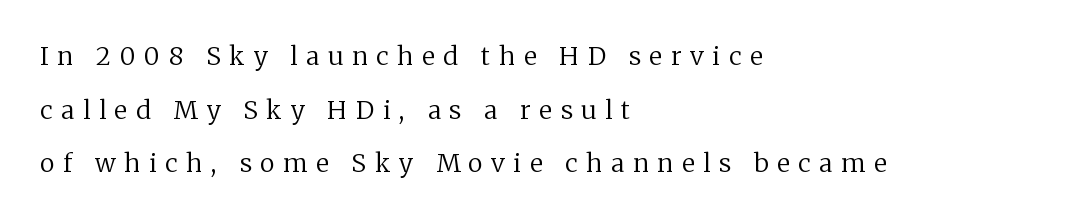
{"italic": "no", "bold": "no", "underline": "no", "align": "left", "line_spacing": "loose", "line_spacing_ratio": 2.15, "letter_spacing": "wide", "letter_spacing_em": 0.35, "glyph_px": 25}
